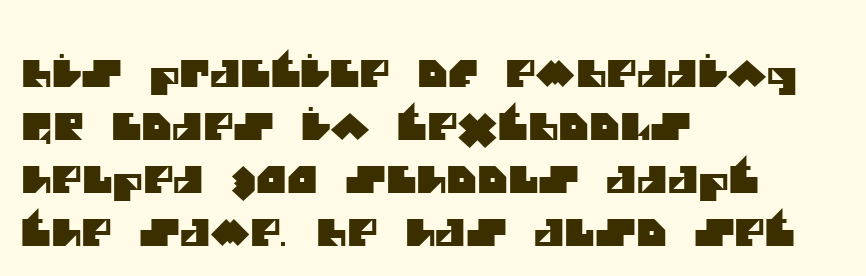
The image shows 37 px sans-serif type; set left-aligned, normal line spacing (1.43x), normal letter spacing, not underlined; medium stroke contrast and a large x-height.
